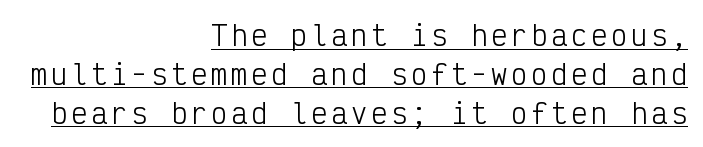
{"italic": "no", "bold": "no", "underline": "yes", "align": "right", "line_spacing": "normal", "line_spacing_ratio": 1.44, "glyph_px": 27}
